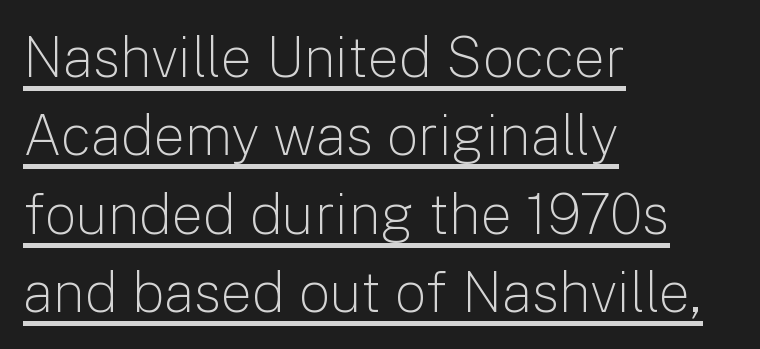
{"serif": "no", "italic": "no", "bold": "no", "weight": "light", "width": "normal", "stroke_contrast": "low", "x_height": "medium", "monospaced": "no", "underline": "yes", "align": "left", "line_spacing": "normal", "line_spacing_ratio": 1.4, "letter_spacing": "normal", "letter_spacing_em": 0.0, "glyph_px": 56}
